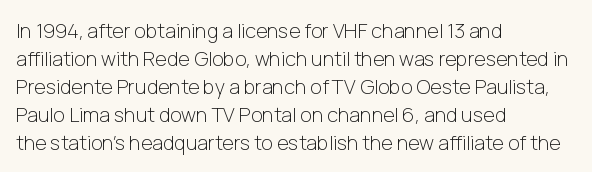
The image shows 20 px text type, upright; set left-aligned, normal line spacing (1.4x), normal letter spacing, not underlined.
